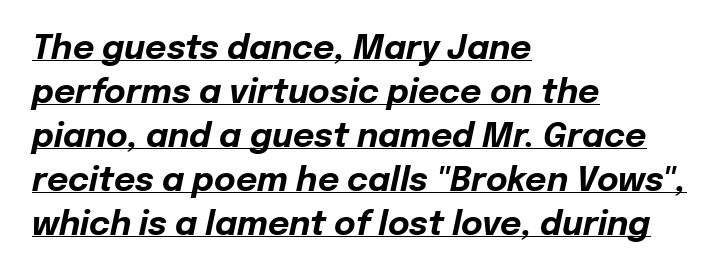
The passage shown is underscored from start to finish. The rendering uses natural spacing where letterforms have individual widths. Stroke thickness is high; the sample reads as a true bold. The tracking reads as untouched default to a designer's eye.
